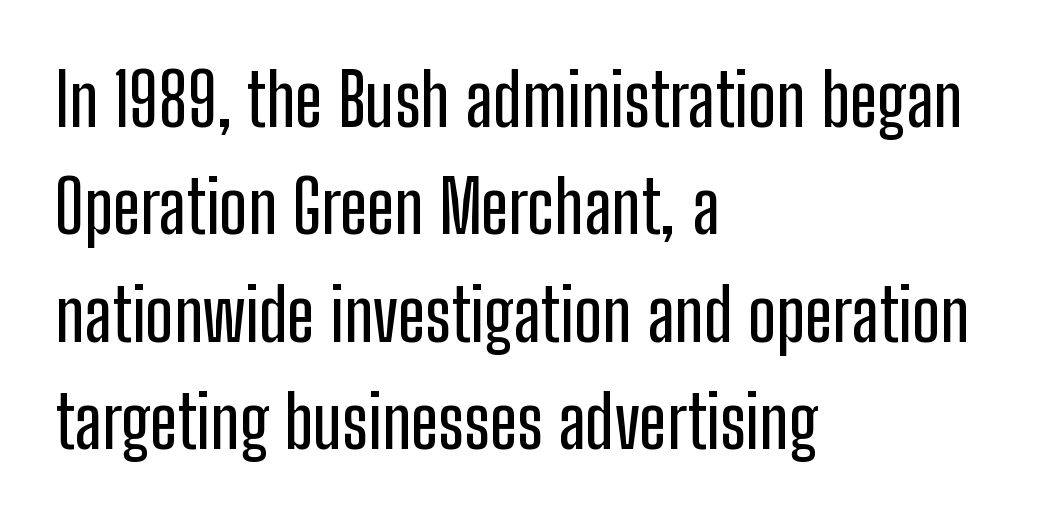
This sample is left-justified, so line endings fall wherever the words run out. Short note: letters normally spaced. Proportional: the letters do not fall into vertical columns. In terms of letterform style, serifs are entirely absent. Every character sits straight up, as roman type does.
